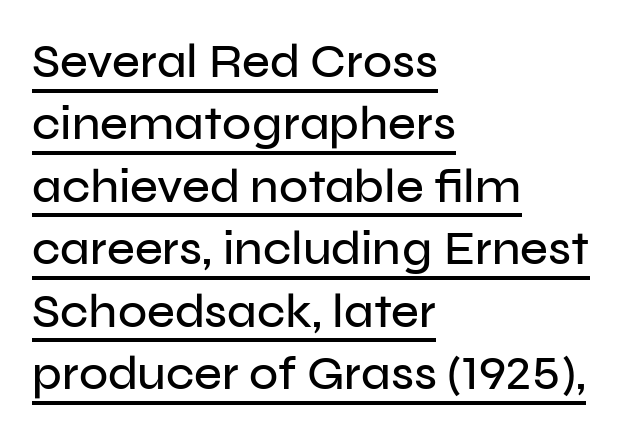
Q: Is the text italic (slanted)? A: No, it is upright.
Q: Is the typeface a serif or a sans-serif typeface? A: Sans-serif.
Q: Is the text underlined? A: Yes.
Q: How is the paragraph aligned? A: Left-aligned.
Q: Is the spacing between letters normal or unusually wide? A: Normal.
Q: Is the spacing between lines tight, normal or loose? A: Normal.
Q: Width (condensed, normal, or wide)? A: Normal.
Q: Stroke contrast? A: Low.
Q: x-height? A: Medium.
Q: Monospaced? A: No.
